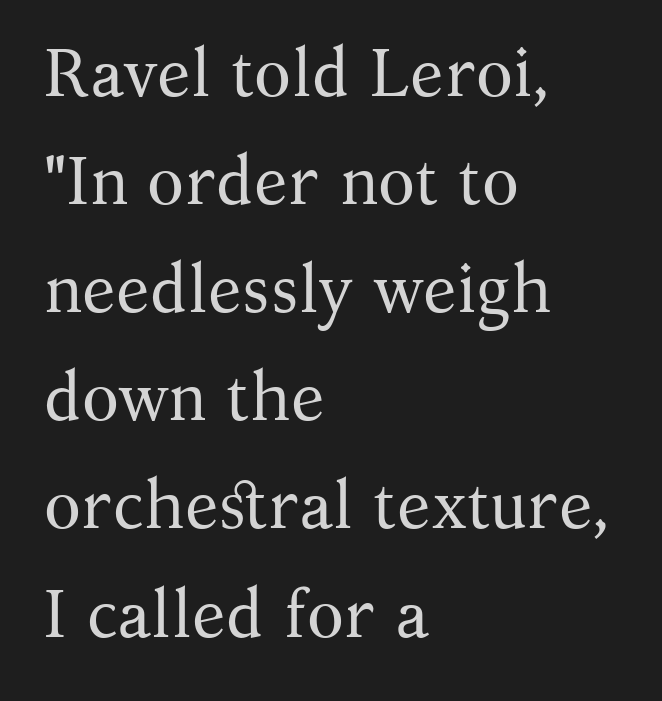
Q: Is the text bold? A: No.
Q: Is the text italic (slanted)? A: No, it is upright.
Q: Is the typeface a serif or a sans-serif typeface? A: Serif.
Q: Is the text underlined? A: No.
Q: How is the paragraph aligned? A: Left-aligned.
Q: Is the spacing between letters normal or unusually wide? A: Normal.
Q: Is the spacing between lines tight, normal or loose? A: Normal.
Q: Width (condensed, normal, or wide)? A: Normal.
Q: Stroke contrast? A: Medium.
Q: x-height? A: Medium.
Q: Monospaced? A: No.
